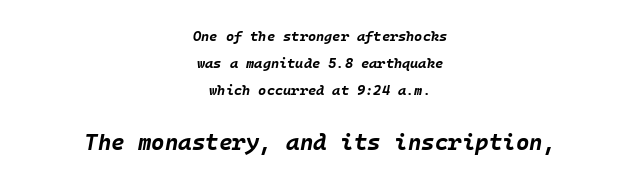
The image shows 23 px bold type, italic (leaning right); set centered, loose line spacing (1.94x), normal letter spacing, not underlined; the second (bottom) block is 1.64x larger.
